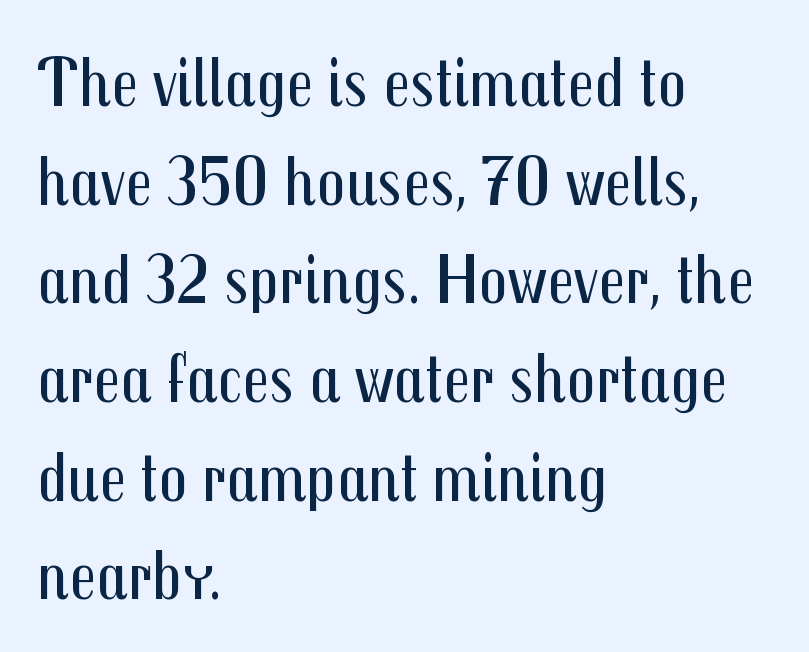
{"serif": "no", "italic": "no", "bold": "no", "weight": "regular", "width": "condensed", "stroke_contrast": "medium", "x_height": "medium", "monospaced": "no", "underline": "no", "align": "left", "line_spacing": "normal", "line_spacing_ratio": 1.39, "letter_spacing": "normal", "letter_spacing_em": 0.0, "glyph_px": 71}
